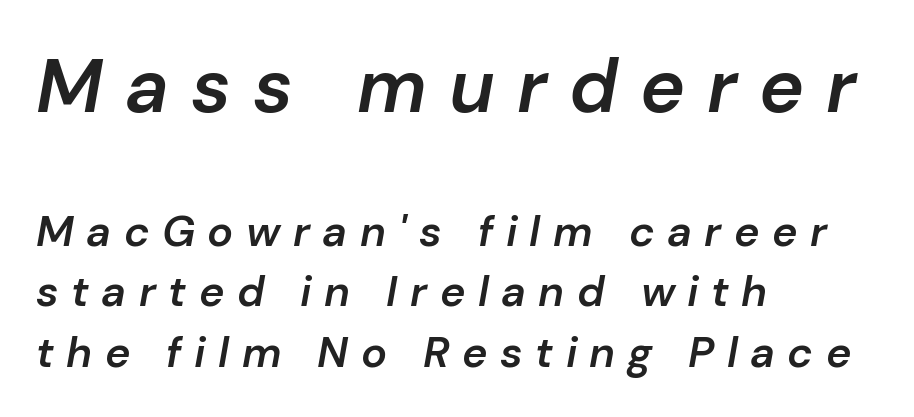
Caption: upper text group enlarged, lower text group reduced. The letters are slanted; this is an italic face. Proportional: the letters do not fall into vertical columns. Tracking value appears strongly positive — letters spread wide. Letters rest on an invisible, unmarked baseline.
